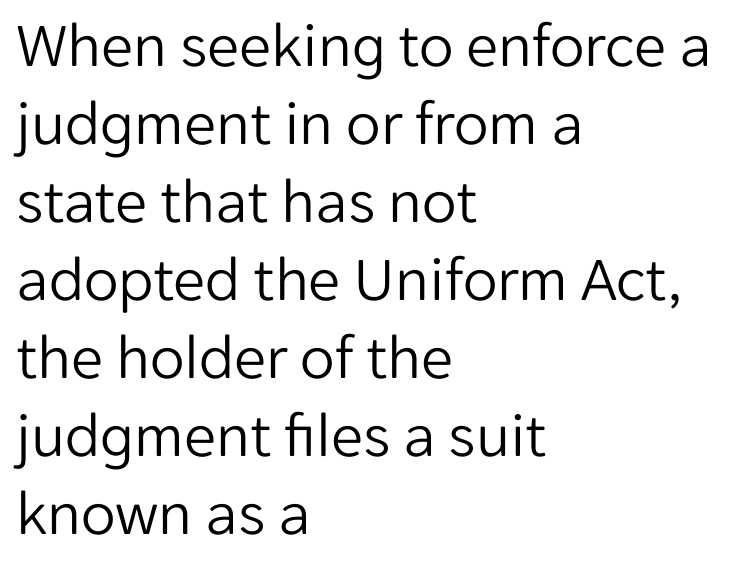
Q: Is the text bold? A: No.
Q: Is the text italic (slanted)? A: No, it is upright.
Q: Is the typeface a serif or a sans-serif typeface? A: Sans-serif.
Q: Is the text underlined? A: No.
Q: How is the paragraph aligned? A: Left-aligned.
Q: Is the spacing between letters normal or unusually wide? A: Normal.
Q: Width (condensed, normal, or wide)? A: Normal.
Q: Stroke contrast? A: Low.
Q: x-height? A: Medium.
Q: Monospaced? A: No.
